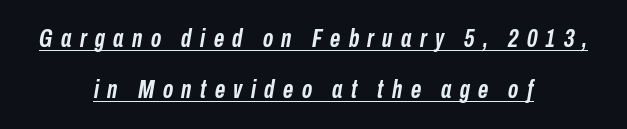
Q: Is the text bold? A: Yes.
Q: Is the text italic (slanted)? A: Yes, it leans right by about 10 degrees.
Q: Is the text underlined? A: Yes.
Q: How is the paragraph aligned? A: Centered.
Q: Is the spacing between letters normal or unusually wide? A: Unusually wide.
Q: Is the spacing between lines tight, normal or loose? A: Loose.
